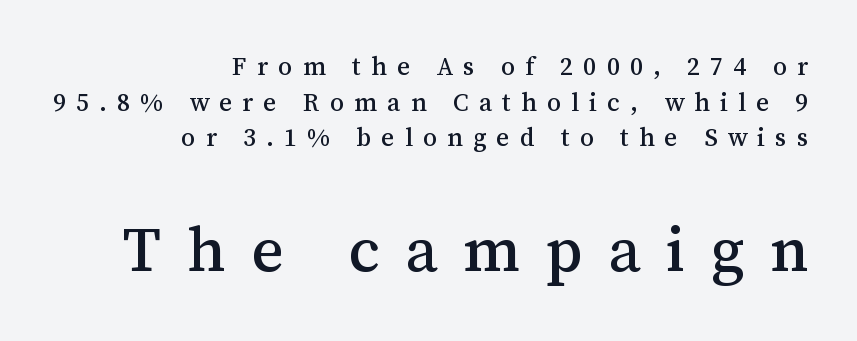
The image shows 62 px serif type, upright; set right-aligned, normal line spacing (1.43x), unusually wide letter spacing (+0.41 em), not underlined; the second (bottom) block is 2.48x larger; medium stroke contrast and a medium x-height.
